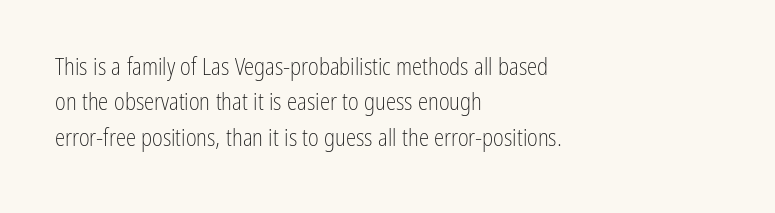
{"italic": "no", "bold": "no", "underline": "no", "align": "left", "line_spacing": "normal", "line_spacing_ratio": 1.54, "letter_spacing": "normal", "letter_spacing_em": 0.0, "glyph_px": 23}
